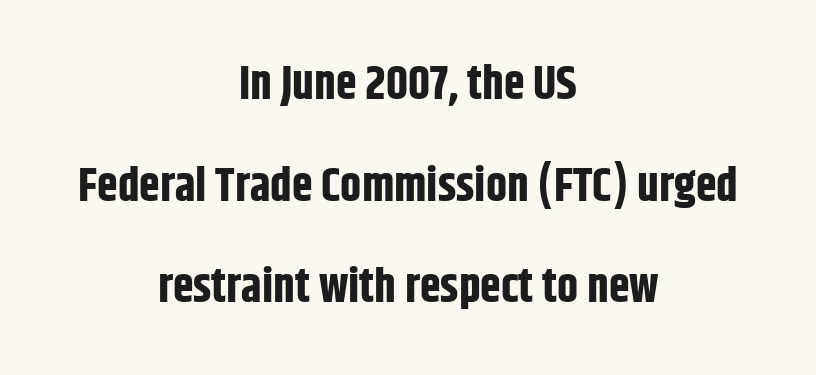
{"serif": "no", "italic": "no", "bold": "yes", "weight": "bold", "width": "condensed", "stroke_contrast": "low", "x_height": "large", "monospaced": "no", "underline": "no", "align": "center", "line_spacing": "loose", "line_spacing_ratio": 2.16, "letter_spacing": "normal", "letter_spacing_em": 0.0, "glyph_px": 47}
